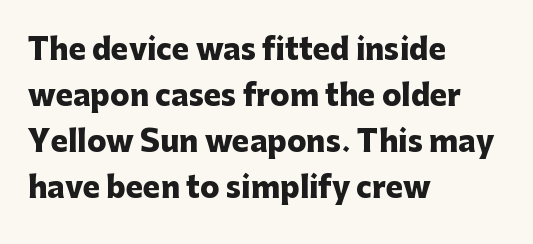
The image shows 29 px heavy sans-serif type, upright; set left-aligned, normal line spacing (1.59x), normal letter spacing, not underlined; low stroke contrast and a medium x-height.
